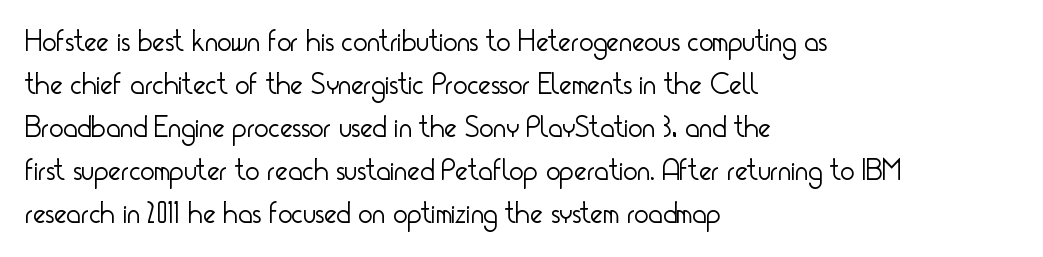
{"serif": "no", "italic": "no", "bold": "no", "weight": "light", "width": "condensed", "stroke_contrast": "low", "x_height": "small", "monospaced": "no", "underline": "no", "align": "left", "line_spacing": "normal", "line_spacing_ratio": 1.43, "letter_spacing": "normal", "letter_spacing_em": 0.0, "glyph_px": 30}
